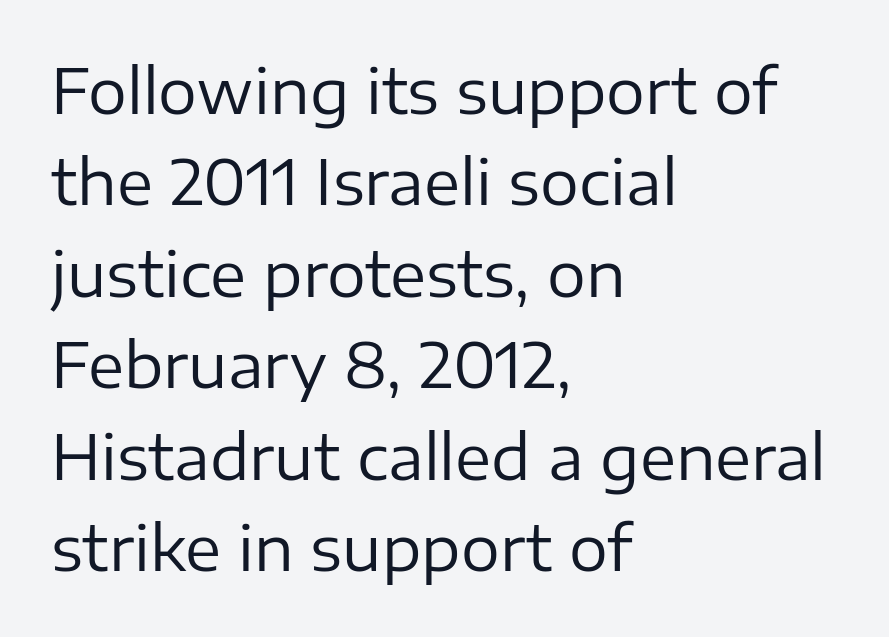
The image shows 61 px regular-weight sans-serif type, upright; set left-aligned, normal line spacing (1.5x), normal letter spacing, not underlined; low stroke contrast and a medium x-height.
